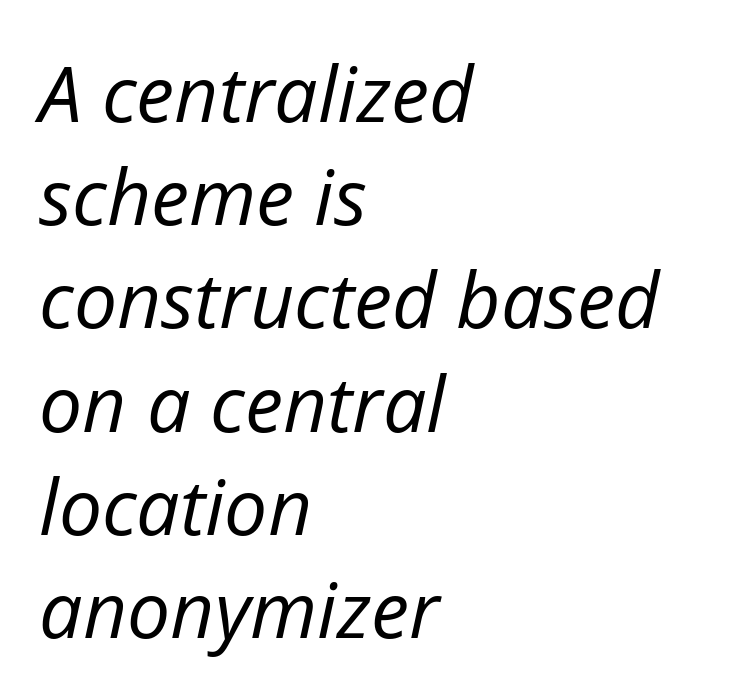
The image shows 77 px regular-weight type, italic (leaning right); set left-aligned, normal line spacing (1.34x), normal letter spacing, not underlined; low stroke contrast and a medium x-height.
